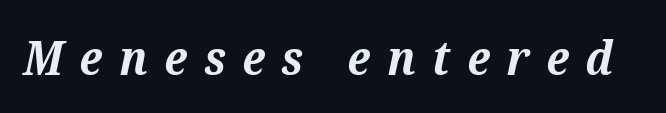
Descenders are the only things crossing below the line. There's an unmistakable incline to the writing here. Are there feet on the stems? There are — it's a serif. How are the letters spaced? Widely, with obvious added tracking. Is the type bold? Yes — the strokes are clearly thick and heavy. These lines are rendered in a variable-pitch font.
